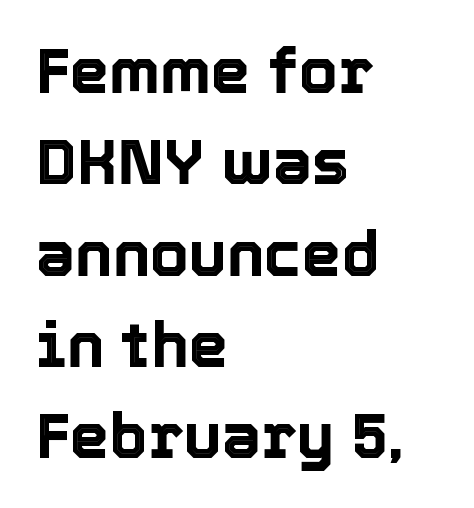
The image shows 63 px text type, upright; set left-aligned, normal line spacing (1.45x), normal letter spacing, not underlined; a medium x-height.
